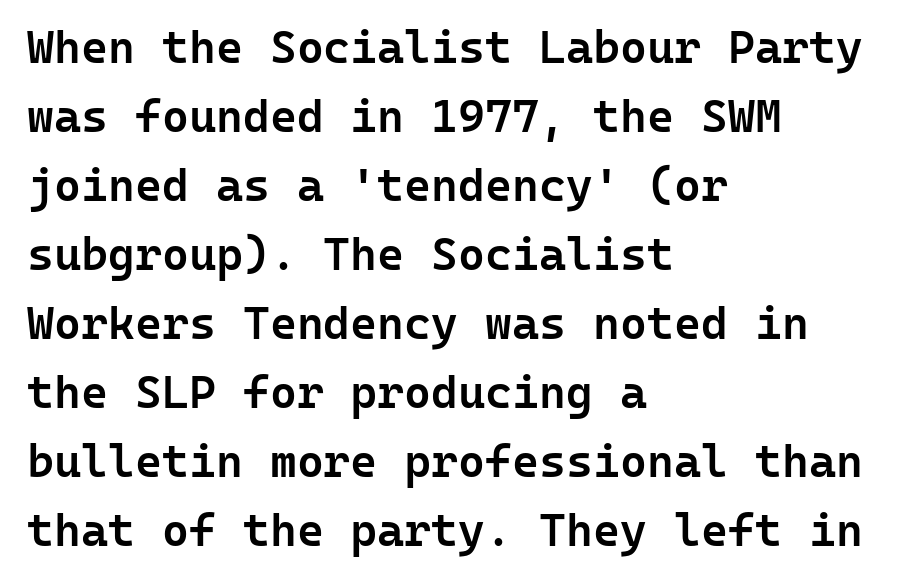
{"serif": "no", "italic": "no", "bold": "semi", "weight": "semibold", "width": "normal", "stroke_contrast": "low", "x_height": "medium", "monospaced": "yes", "underline": "no", "align": "left", "line_spacing": "normal", "line_spacing_ratio": 1.5, "letter_spacing": "normal", "letter_spacing_em": 0.0, "glyph_px": 46}
